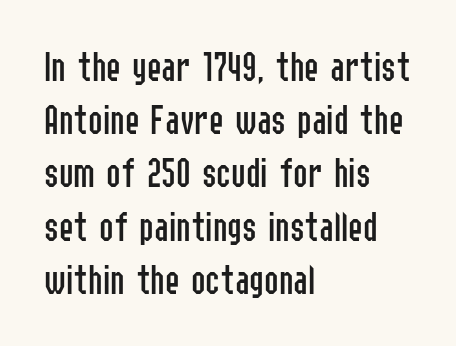
Q: Is the text bold? A: No.
Q: Is the text italic (slanted)? A: No, it is upright.
Q: Is the typeface a serif or a sans-serif typeface? A: Sans-serif.
Q: Is the text underlined? A: No.
Q: How is the paragraph aligned? A: Left-aligned.
Q: Is the spacing between letters normal or unusually wide? A: Normal.
Q: Width (condensed, normal, or wide)? A: Condensed.
Q: Stroke contrast? A: Low.
Q: x-height? A: Medium.
Q: Monospaced? A: No.
